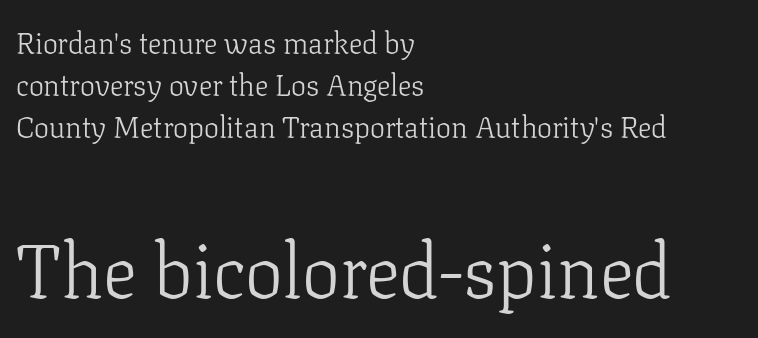
Q: Is the text bold? A: No.
Q: Is the text italic (slanted)? A: No, it is upright.
Q: Is the typeface a serif or a sans-serif typeface? A: Serif.
Q: Is the text underlined? A: No.
Q: How is the paragraph aligned? A: Left-aligned.
Q: Is the spacing between letters normal or unusually wide? A: Normal.
Q: Is the spacing between lines tight, normal or loose? A: Normal.
Q: Which block of text is set in a larger size, the first (top) or the second (bottom)? A: The second (bottom) one.
Q: Width (condensed, normal, or wide)? A: Normal.
Q: Stroke contrast? A: Low.
Q: x-height? A: Medium.
Q: Monospaced? A: No.
